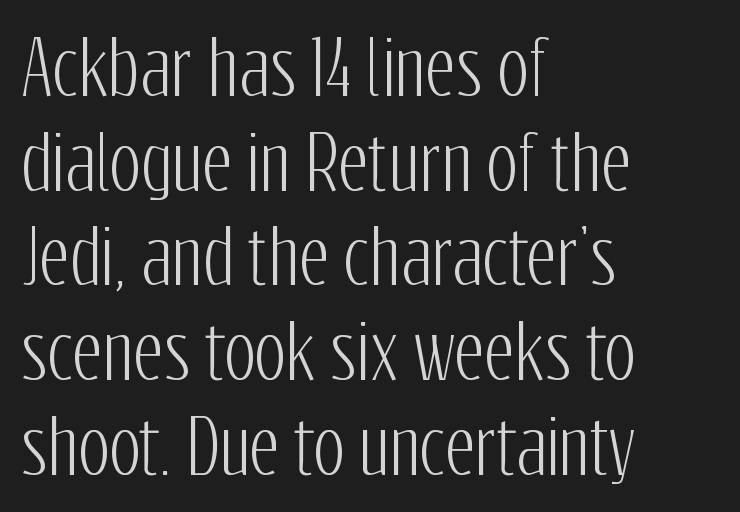
The compositor pushed each line to the left boundary. Each row of text sits above clean, open space. Compared with typical paragraphs, the rows here are spaced about the same. Observe the absence of serifs on each vertical stroke in this sample. Here the designer chose a conventional face with non-uniform glyph widths. Italic: no, the glyphs are upright roman.
